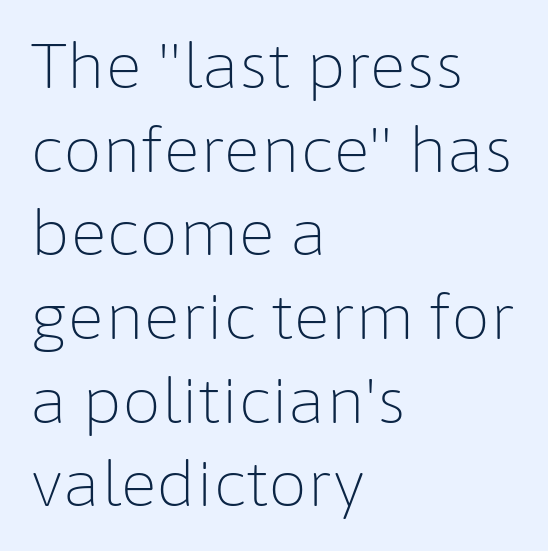
Each row of text sits above clean, open space. Glyph-to-glyph distance matches everyday printed text. The passage shown is typed in a proportional face where columns would drift. Characters remain perfectly vertical along every line.
